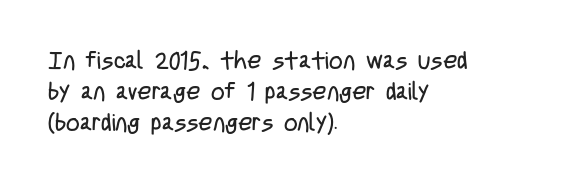
Q: Is the text bold? A: No.
Q: Is the text italic (slanted)? A: No, it is upright.
Q: Is the text underlined? A: No.
Q: How is the paragraph aligned? A: Left-aligned.
Q: Is the spacing between letters normal or unusually wide? A: Normal.
Q: Is the spacing between lines tight, normal or loose? A: Normal.
